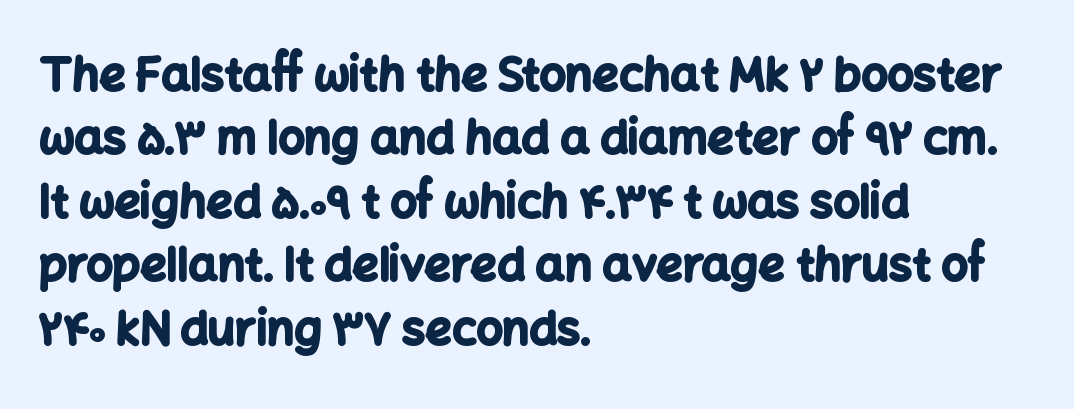
Q: Is the text bold? A: Yes.
Q: Is the text italic (slanted)? A: No, it is upright.
Q: Is the typeface a serif or a sans-serif typeface? A: Sans-serif.
Q: Is the text underlined? A: No.
Q: How is the paragraph aligned? A: Left-aligned.
Q: Is the spacing between letters normal or unusually wide? A: Normal.
Q: Is the spacing between lines tight, normal or loose? A: Normal.
Q: Width (condensed, normal, or wide)? A: Normal.
Q: Stroke contrast? A: Low.
Q: x-height? A: Medium.
Q: Monospaced? A: No.
